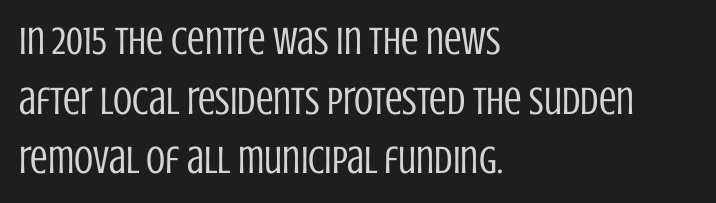
The image shows 39 px regular-weight, condensed sans-serif type, upright; set left-aligned, normal line spacing (1.53x), normal letter spacing, not underlined; low stroke contrast and a large x-height.
